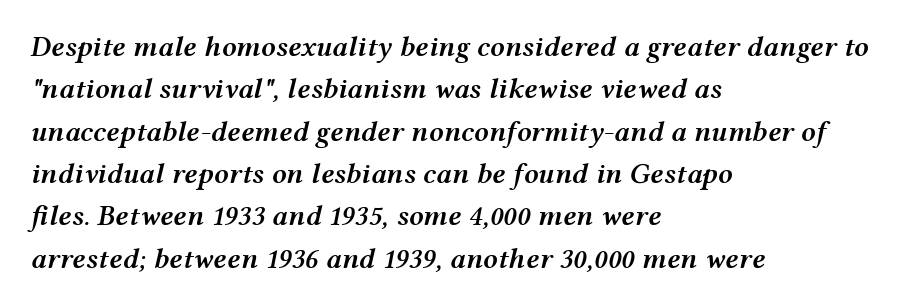
The sample has been set in demibold, a notch under bold. Decoration check: the copy has no underline. The lettering tilts uniformly, giving the passage an italic look. The lines are quadded left. How are the letters spaced? Ordinarily, with no added tracking. If you measured baseline to baseline, you'd find a middling distance.
